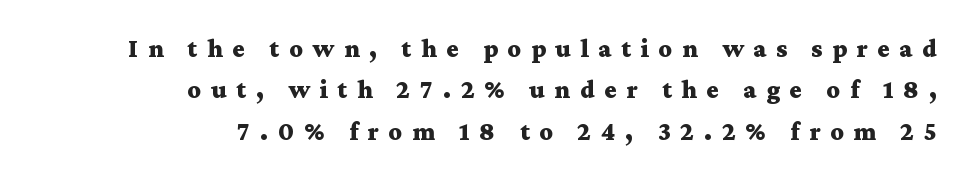
Q: Is the text bold? A: Yes.
Q: Is the text italic (slanted)? A: No, it is upright.
Q: Is the text underlined? A: No.
Q: How is the paragraph aligned? A: Right-aligned.
Q: Is the spacing between letters normal or unusually wide? A: Unusually wide.
Q: Is the spacing between lines tight, normal or loose? A: Normal.
